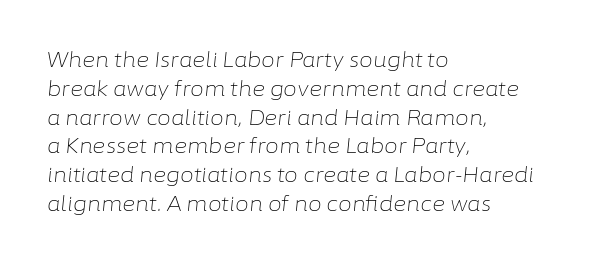
Q: Is the text bold? A: No.
Q: Is the text italic (slanted)? A: Yes, it leans right by about 6 degrees.
Q: Is the text underlined? A: No.
Q: How is the paragraph aligned? A: Left-aligned.
Q: Is the spacing between letters normal or unusually wide? A: Normal.
Q: Is the spacing between lines tight, normal or loose? A: Normal.
